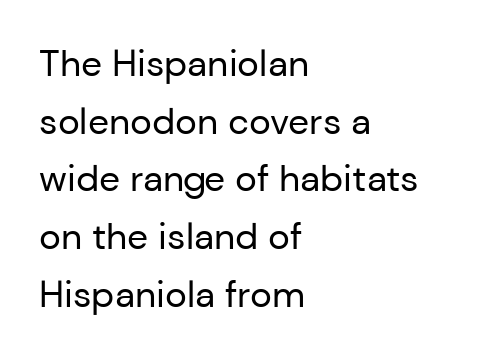
{"serif": "no", "italic": "no", "bold": "no", "weight": "regular", "width": "normal", "stroke_contrast": "low", "x_height": "medium", "monospaced": "no", "underline": "no", "align": "left", "line_spacing": "normal", "line_spacing_ratio": 1.56, "letter_spacing": "normal", "letter_spacing_em": 0.0, "glyph_px": 37}
